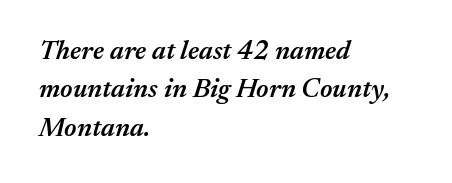
{"italic": "yes", "lean": "right", "slant_degrees": 17, "bold": "semi", "underline": "no", "align": "left", "line_spacing": "normal", "line_spacing_ratio": 1.42, "letter_spacing": "normal", "letter_spacing_em": 0.0, "glyph_px": 27}
